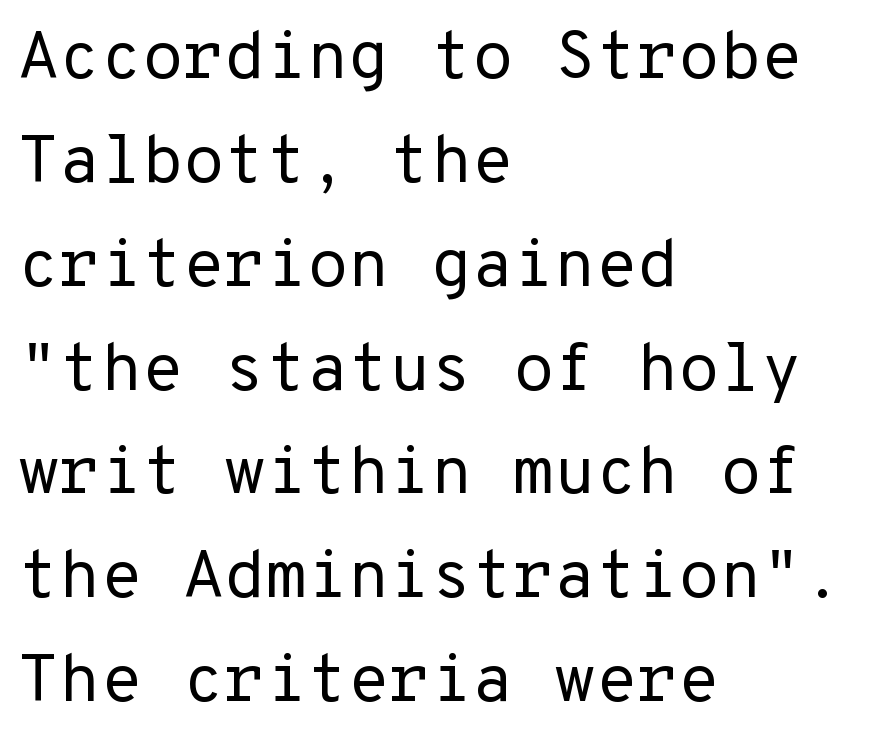
The image shows 67 px regular-weight sans-serif type, upright; set left-aligned, normal line spacing (1.55x), normal letter spacing, not underlined; low stroke contrast and a medium x-height.
